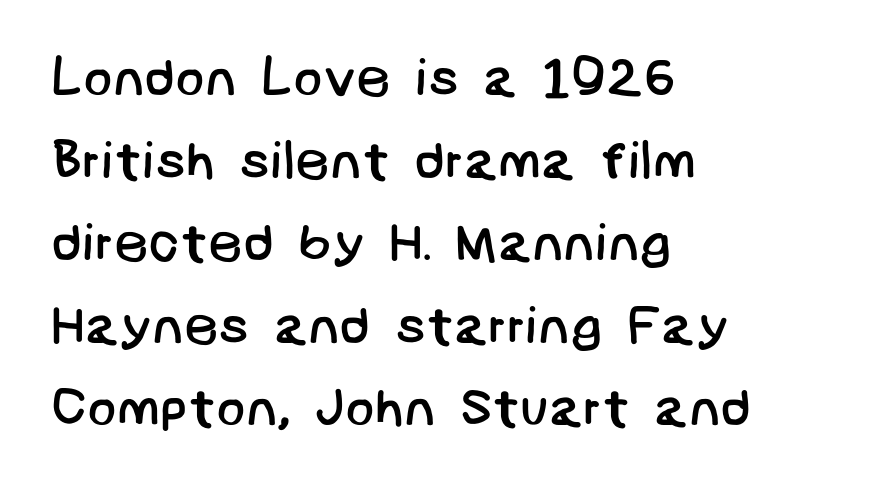
The image shows 54 px regular-weight sans-serif type; set left-aligned, normal line spacing (1.53x), normal letter spacing, not underlined; low stroke contrast and a large x-height.
